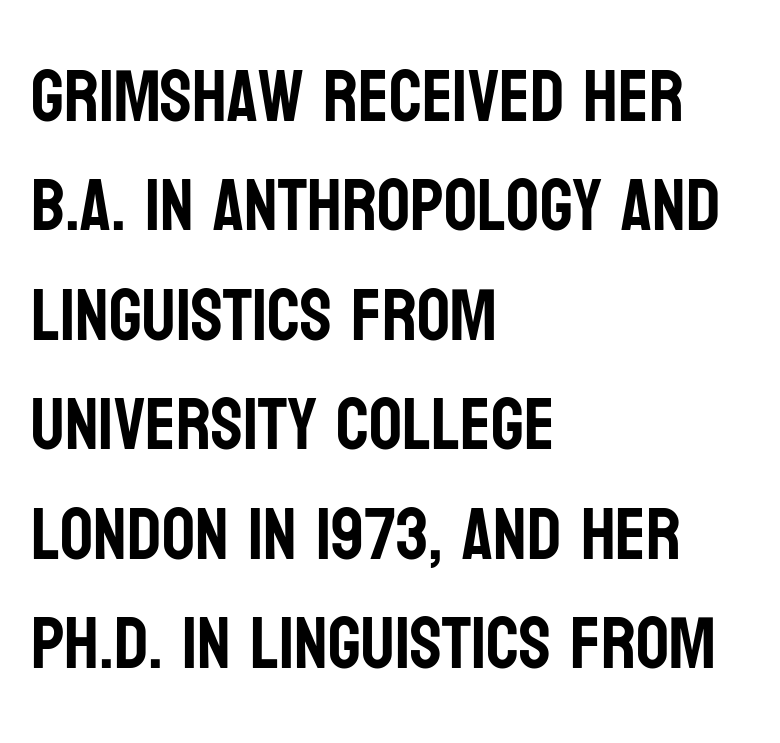
{"serif": "no", "italic": "no", "width": "condensed", "stroke_contrast": "low", "x_height": "large", "monospaced": "no", "underline": "no", "align": "left", "line_spacing": "normal", "line_spacing_ratio": 1.5, "letter_spacing": "normal", "letter_spacing_em": 0.0, "glyph_px": 73}
